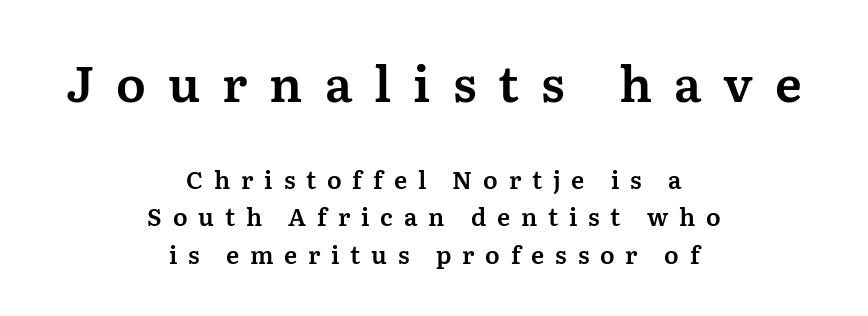
The image shows 49 px serif type, upright; set centered, normal line spacing (1.56x), unusually wide letter spacing (+0.45 em), not underlined; the first (top) block is 2.04x larger; medium stroke contrast and a medium x-height.
